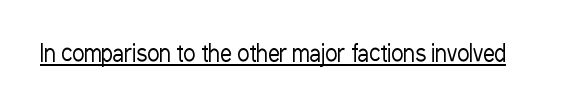
The image shows 23 px text type, upright; set normal letter spacing, underlined.
